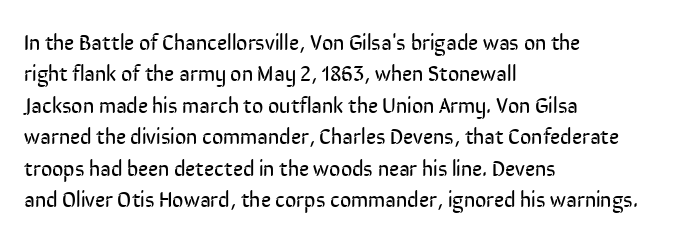
Q: Is the text bold? A: No.
Q: Is the text italic (slanted)? A: No, it is upright.
Q: Is the text underlined? A: No.
Q: How is the paragraph aligned? A: Left-aligned.
Q: Is the spacing between letters normal or unusually wide? A: Normal.
Q: Is the spacing between lines tight, normal or loose? A: Normal.
